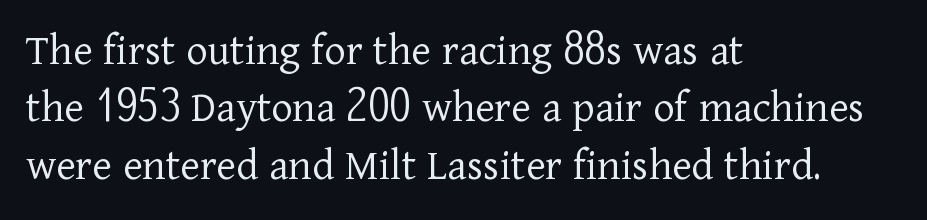
Q: Is the text bold? A: No.
Q: Is the text italic (slanted)? A: No, it is upright.
Q: Is the typeface a serif or a sans-serif typeface? A: Serif.
Q: Is the text underlined? A: No.
Q: How is the paragraph aligned? A: Left-aligned.
Q: Is the spacing between letters normal or unusually wide? A: Normal.
Q: Is the spacing between lines tight, normal or loose? A: Normal.
Q: Width (condensed, normal, or wide)? A: Normal.
Q: Stroke contrast? A: Low.
Q: x-height? A: Medium.
Q: Monospaced? A: No.
